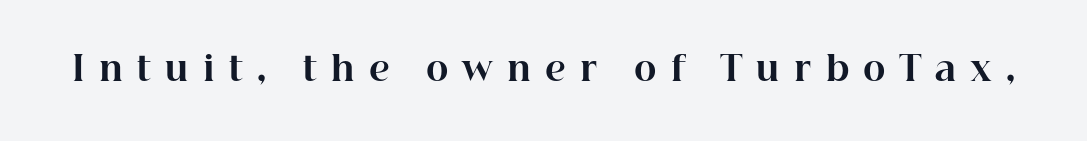
Q: Is the text bold? A: Yes.
Q: Is the text italic (slanted)? A: No, it is upright.
Q: Is the typeface a serif or a sans-serif typeface? A: Serif.
Q: Is the text underlined? A: No.
Q: Is the spacing between letters normal or unusually wide? A: Unusually wide.
Q: Width (condensed, normal, or wide)? A: Normal.
Q: Stroke contrast? A: High.
Q: x-height? A: Medium.
Q: Monospaced? A: No.
